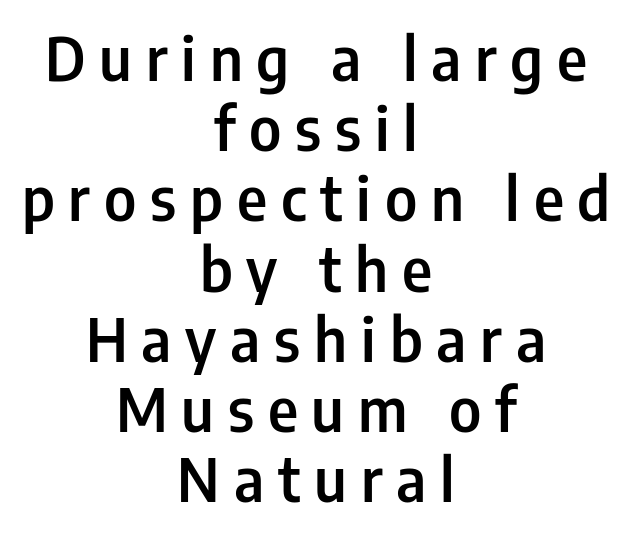
The image shows 60 px semibold, condensed sans-serif type, upright; set centered, line spacing 1.17x, unusually wide letter spacing (+0.23 em), not underlined; low stroke contrast and a medium x-height.
